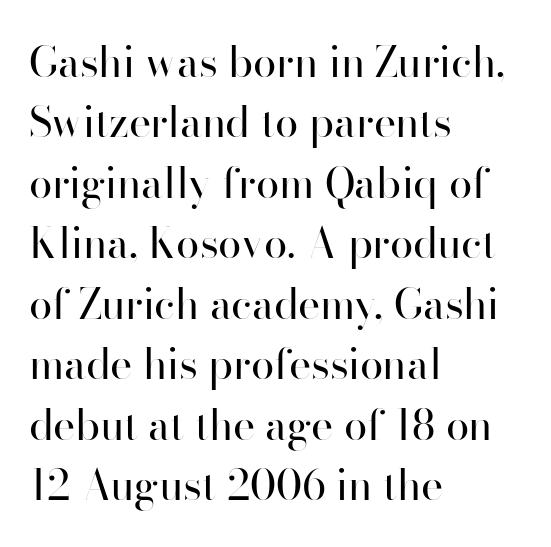
Q: Is the text bold? A: No.
Q: Is the text italic (slanted)? A: No, it is upright.
Q: Is the typeface a serif or a sans-serif typeface? A: Sans-serif.
Q: Is the text underlined? A: No.
Q: How is the paragraph aligned? A: Left-aligned.
Q: Is the spacing between letters normal or unusually wide? A: Normal.
Q: Is the spacing between lines tight, normal or loose? A: Normal.
Q: Width (condensed, normal, or wide)? A: Normal.
Q: Stroke contrast? A: High.
Q: x-height? A: Small.
Q: Monospaced? A: No.
